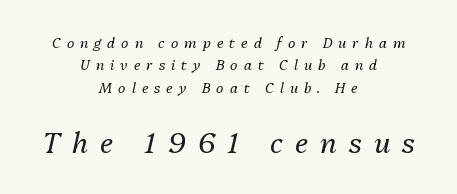
Q: Is the text bold? A: No.
Q: Is the text italic (slanted)? A: Yes, it leans right by about 13 degrees.
Q: Is the text underlined? A: No.
Q: How is the paragraph aligned? A: Centered.
Q: Is the spacing between letters normal or unusually wide? A: Unusually wide.
Q: Is the spacing between lines tight, normal or loose? A: Normal.
Q: Which block of text is set in a larger size, the first (top) or the second (bottom)? A: The second (bottom) one.
Q: Width (condensed, normal, or wide)? A: Normal.
Q: Stroke contrast? A: Medium.
Q: x-height? A: Medium.
Q: Monospaced? A: No.
